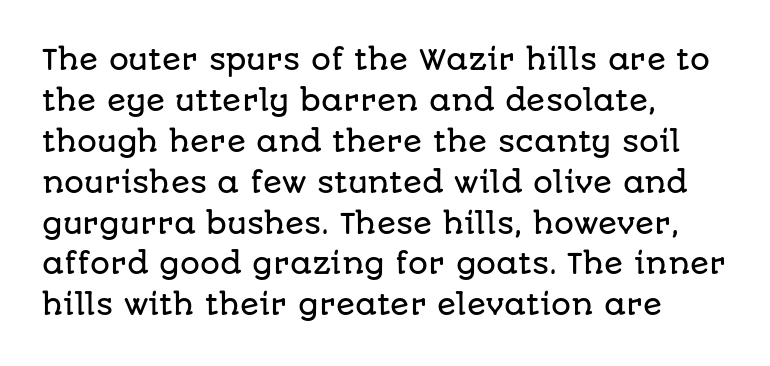
Q: Is the text italic (slanted)? A: No, it is upright.
Q: Is the typeface a serif or a sans-serif typeface? A: Sans-serif.
Q: Is the text underlined? A: No.
Q: How is the paragraph aligned? A: Left-aligned.
Q: Is the spacing between letters normal or unusually wide? A: Normal.
Q: Is the spacing between lines tight, normal or loose? A: Normal.
Q: Width (condensed, normal, or wide)? A: Normal.
Q: Stroke contrast? A: Low.
Q: x-height? A: Large.
Q: Monospaced? A: No.
